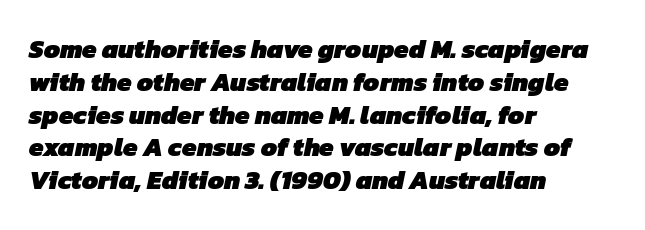
{"bold": "yes", "underline": "no", "align": "left", "line_spacing": "normal", "line_spacing_ratio": 1.26, "letter_spacing": "normal", "letter_spacing_em": 0.0, "glyph_px": 26}
